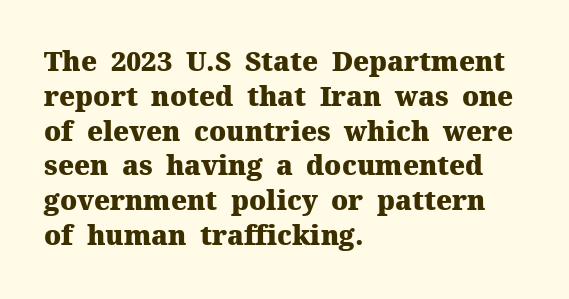
Q: Is the text bold? A: Yes.
Q: Is the text italic (slanted)? A: No, it is upright.
Q: Is the text underlined? A: No.
Q: How is the paragraph aligned? A: Left-aligned.
Q: Is the spacing between letters normal or unusually wide? A: Normal.
Q: Is the spacing between lines tight, normal or loose? A: Normal.
